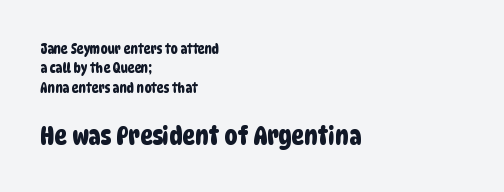
{"underline": "no", "align": "left", "line_spacing": "normal", "line_spacing_ratio": 1.38, "letter_spacing": "normal", "letter_spacing_em": 0.0, "larger_block": "second", "size_ratio": 1.86, "glyph_px": 26}
